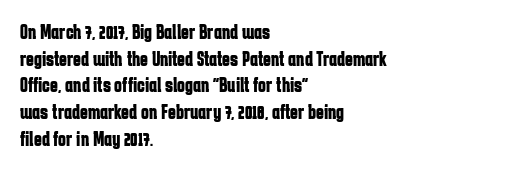
The image shows 21 px bold type, upright; set left-aligned, normal line spacing (1.27x), normal letter spacing, not underlined.
